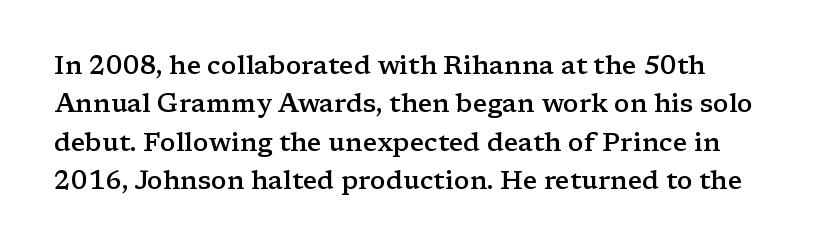
{"italic": "no", "bold": "semi", "underline": "no", "line_spacing": "normal", "line_spacing_ratio": 1.48, "letter_spacing": "normal", "letter_spacing_em": 0.0, "glyph_px": 26}
